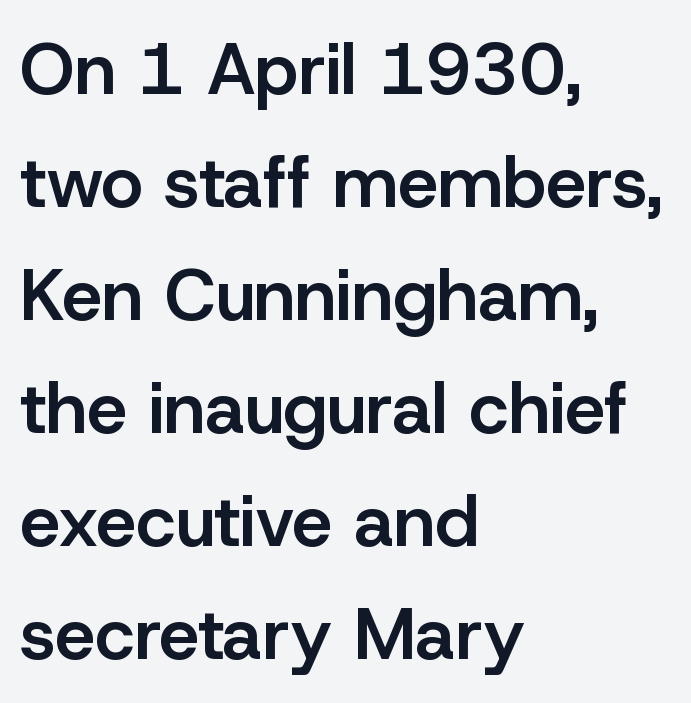
{"serif": "no", "italic": "no", "bold": "semi", "weight": "semibold", "width": "normal", "stroke_contrast": "low", "x_height": "medium", "monospaced": "no", "underline": "no", "align": "left", "line_spacing": "normal", "line_spacing_ratio": 1.57, "letter_spacing": "normal", "letter_spacing_em": 0.0, "glyph_px": 72}
